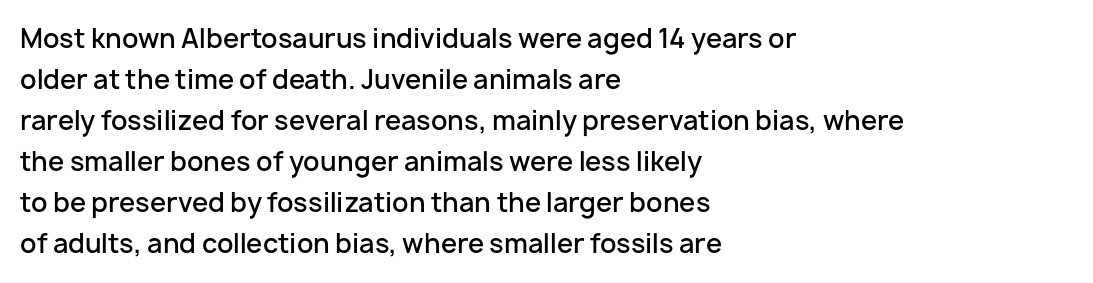
Bold? Not quite — semibold, heavier than regular but stopping short. In CSS terms this would be text-align: left. Does extra space separate the letters? No, they use regular spacing. How would I describe the line gaps? Plain and ordinary. Unlike italic type, these characters show no tilt at all. Honestly, there is no underline to notice here at all.
